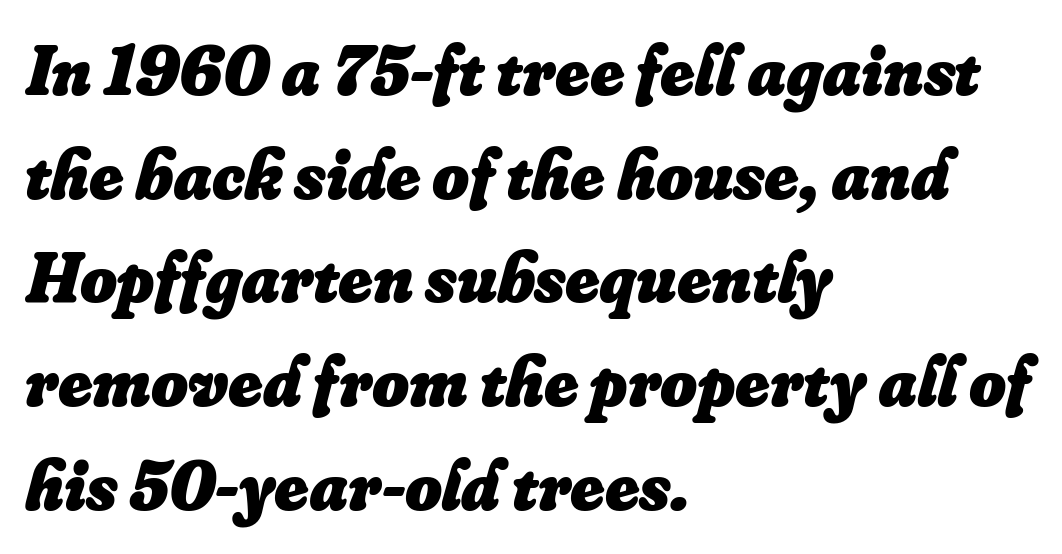
The specimen reads as italic at a glance. Compared with typical paragraphs, the rows here are spaced about the same. Typesetter's note: full bold, strokes at maximum text heaviness. Nobody drew a line under any word here. Caption: multi-line text, flush left, ragged right. Looks like regular typesetting: each glyph gets only the width it needs.
